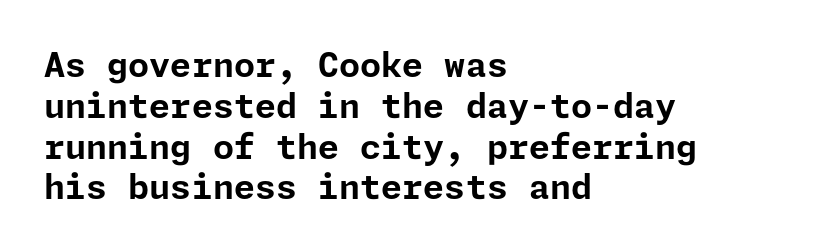
Q: Is the text bold? A: Yes.
Q: Is the text italic (slanted)? A: No, it is upright.
Q: Is the typeface a serif or a sans-serif typeface? A: Sans-serif.
Q: Is the text underlined? A: No.
Q: How is the paragraph aligned? A: Left-aligned.
Q: Is the spacing between letters normal or unusually wide? A: Normal.
Q: Width (condensed, normal, or wide)? A: Normal.
Q: Stroke contrast? A: Low.
Q: x-height? A: Medium.
